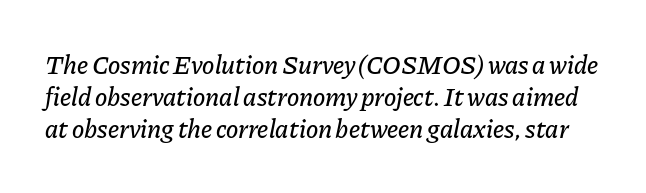
Q: Is the text italic (slanted)? A: Yes, it leans right by about 11 degrees.
Q: Is the text underlined? A: No.
Q: Is the spacing between letters normal or unusually wide? A: Normal.
